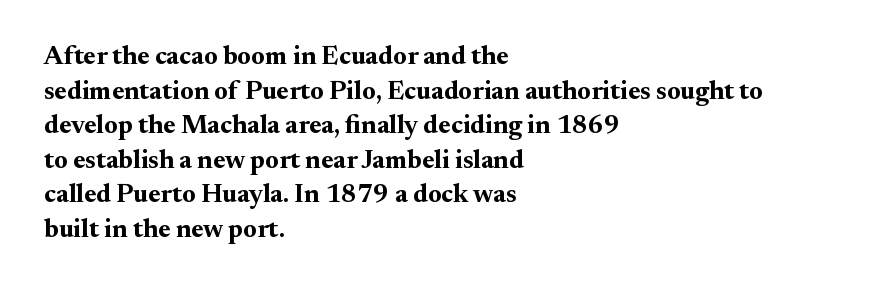
{"italic": "no", "bold": "yes", "underline": "no", "align": "left", "line_spacing": "normal", "line_spacing_ratio": 1.33, "letter_spacing": "normal", "letter_spacing_em": 0.0, "glyph_px": 26}
